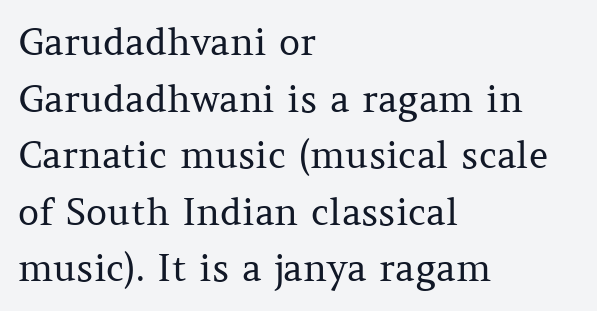
{"serif": "yes", "italic": "no", "bold": "no", "weight": "regular", "width": "normal", "stroke_contrast": "medium", "x_height": "medium", "monospaced": "no", "underline": "no", "align": "left", "line_spacing": "normal", "line_spacing_ratio": 1.53, "letter_spacing": "normal", "letter_spacing_em": 0.0, "glyph_px": 37}
